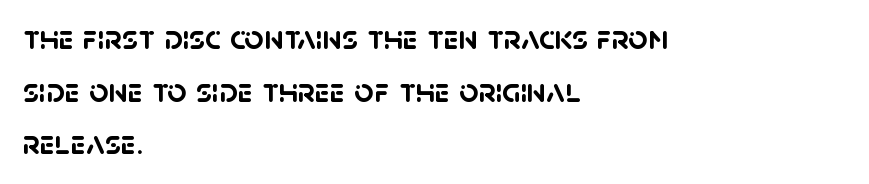
Each row of text sits above clean, open space. Normally led — the rows are evenly, conventionally spaced. These lines are set flush left with a ragged right edge. Note: no serifs on the glyphs. Note the varied advance widths — an 'i' is clearly narrower than an 'm'. As a designer I'd log this as weight 700, bold.
